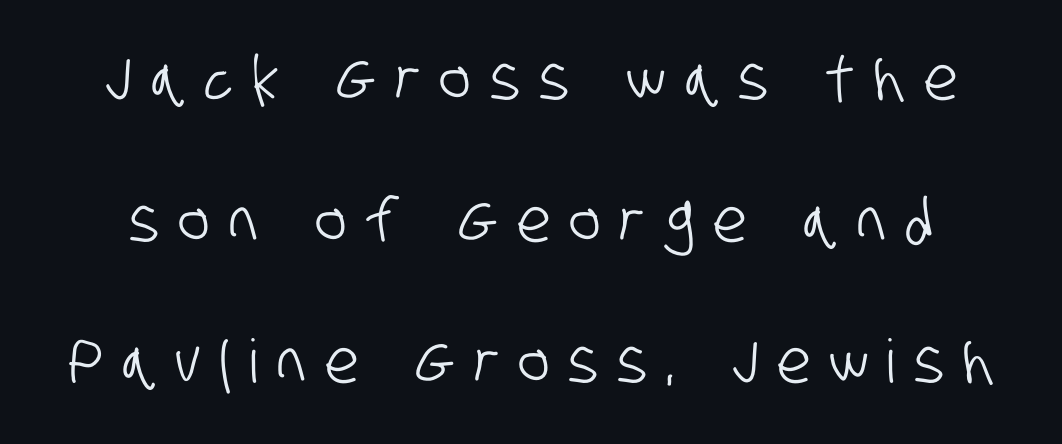
Descenders are the only things crossing below the line. These lines are rendered in a variable-pitch font. Loosely led — the rows are spread out. To sum up the face: it is a sans, with no serifs. The letterforms stand isolated, each surrounded by extra space.
